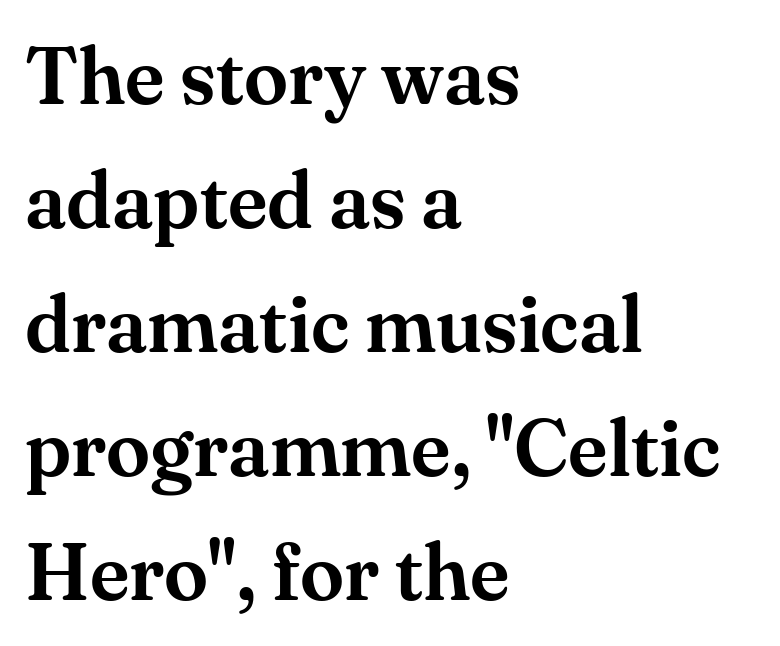
{"serif": "yes", "italic": "no", "width": "normal", "stroke_contrast": "medium", "x_height": "small", "monospaced": "no", "underline": "no", "align": "left", "line_spacing": "normal", "line_spacing_ratio": 1.55, "letter_spacing": "normal", "letter_spacing_em": 0.0, "glyph_px": 80}
